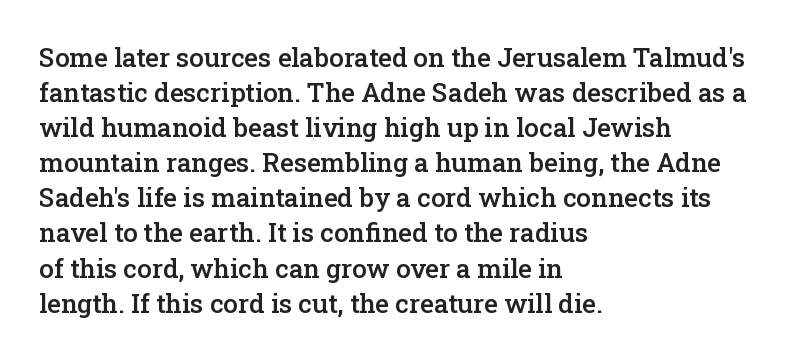
{"italic": "no", "bold": "semi", "underline": "no", "align": "left", "line_spacing": "normal", "line_spacing_ratio": 1.35, "letter_spacing": "normal", "letter_spacing_em": 0.0, "glyph_px": 26}
